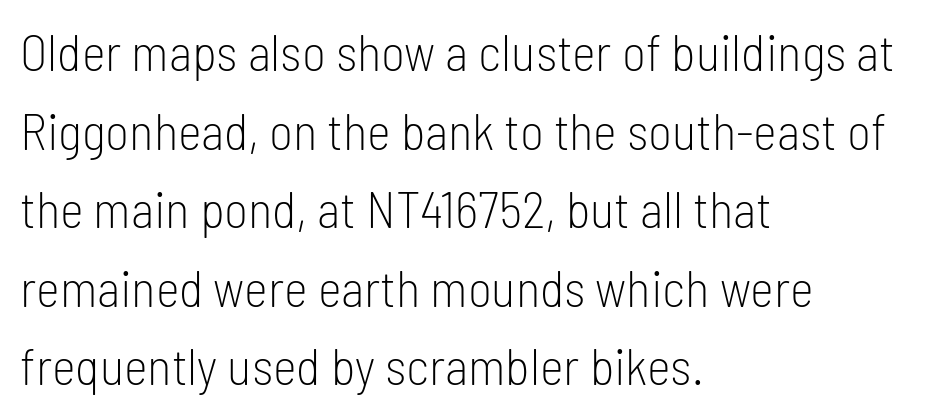
The image shows 51 px light, condensed sans-serif type, upright; set left-aligned, normal line spacing (1.54x), normal letter spacing, not underlined; low stroke contrast and a medium x-height.
